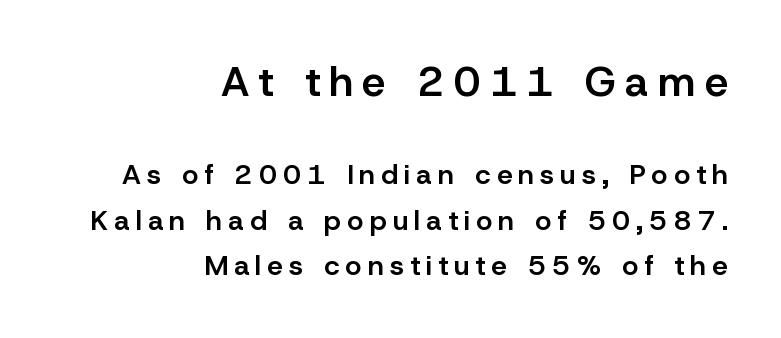
{"serif": "no", "italic": "no", "bold": "semi", "weight": "semibold", "width": "normal", "stroke_contrast": "low", "x_height": "medium", "monospaced": "no", "underline": "no", "align": "right", "line_spacing": "normal", "line_spacing_ratio": 1.63, "letter_spacing": "wide", "letter_spacing_em": 0.22, "larger_block": "first", "size_ratio": 1.5, "glyph_px": 42}
